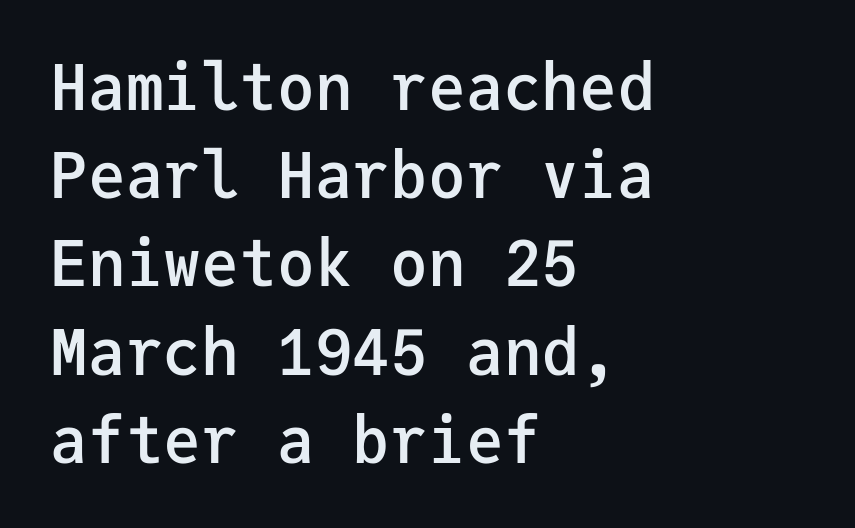
Q: Is the text bold? A: Semi-bold.
Q: Is the text italic (slanted)? A: No, it is upright.
Q: Is the typeface a serif or a sans-serif typeface? A: Sans-serif.
Q: Is the text underlined? A: No.
Q: How is the paragraph aligned? A: Left-aligned.
Q: Is the spacing between letters normal or unusually wide? A: Normal.
Q: Is the spacing between lines tight, normal or loose? A: Normal.
Q: Width (condensed, normal, or wide)? A: Normal.
Q: Stroke contrast? A: Low.
Q: x-height? A: Medium.
Q: Monospaced? A: Yes.
